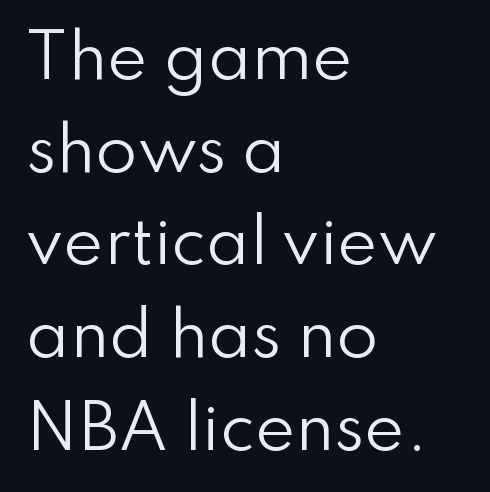
This sample uses plain, unmodified letter spacing. This is the regular roman posture of the typeface. Does the leading feel generous? No, just average. The passage shown is not underscored anywhere. The font sits on the lighter half of the weight spectrum, regular included. Left-aligned paragraph, ragged on the right.
